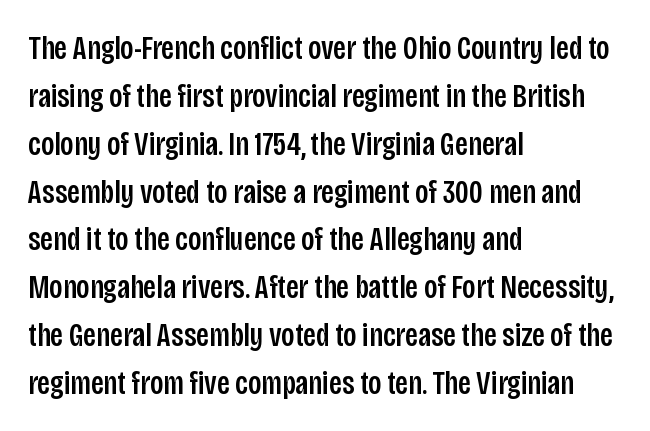
Typeset ragged right — the left edge is the straight one. Do the characters align in a grid? No, the font is proportional. Quick note: interline space is typical. This sample uses a sans-serif face.
